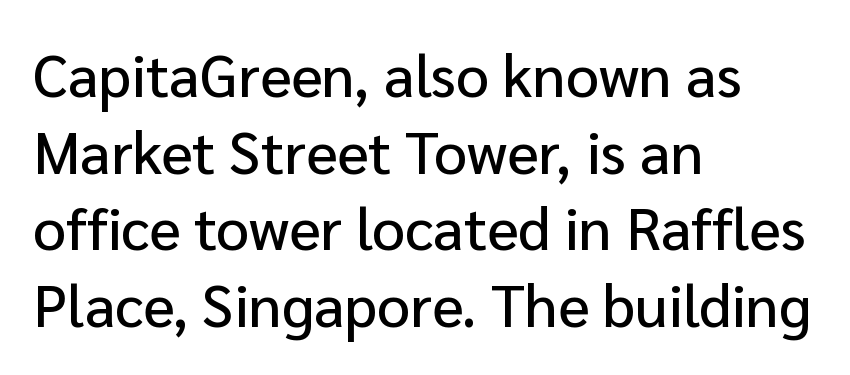
The image shows 59 px sans-serif type, upright; set left-aligned, normal line spacing (1.3x), normal letter spacing, not underlined; low stroke contrast and a medium x-height.
